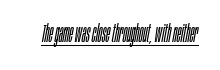
The type is set solid horizontally, with unmodified tracking. The whole block is typeset with a tilt. This rendering features underlined lettering. On a weight scale, this lands at 450 or below.
